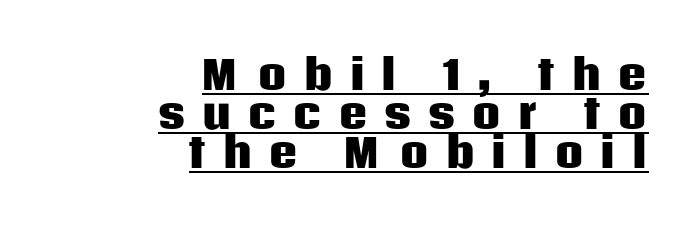
Q: Is the text bold? A: Yes.
Q: Is the text italic (slanted)? A: No, it is upright.
Q: Is the typeface a serif or a sans-serif typeface? A: Sans-serif.
Q: Is the text underlined? A: Yes.
Q: How is the paragraph aligned? A: Right-aligned.
Q: Is the spacing between letters normal or unusually wide? A: Unusually wide.
Q: Is the spacing between lines tight, normal or loose? A: Tight.
Q: Width (condensed, normal, or wide)? A: Normal.
Q: Stroke contrast? A: Low.
Q: x-height? A: Large.
Q: Monospaced? A: No.
